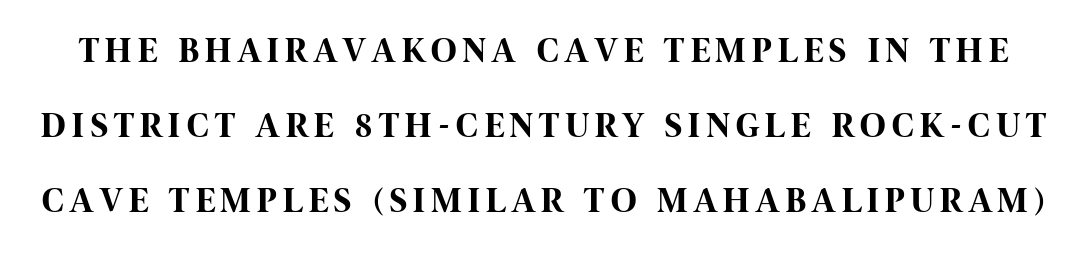
Q: Is the text bold? A: Yes.
Q: Is the text italic (slanted)? A: No, it is upright.
Q: Is the typeface a serif or a sans-serif typeface? A: Sans-serif.
Q: Is the text underlined? A: No.
Q: Is the spacing between lines tight, normal or loose? A: Loose.
Q: Width (condensed, normal, or wide)? A: Condensed.
Q: Stroke contrast? A: High.
Q: x-height? A: Large.
Q: Monospaced? A: No.
